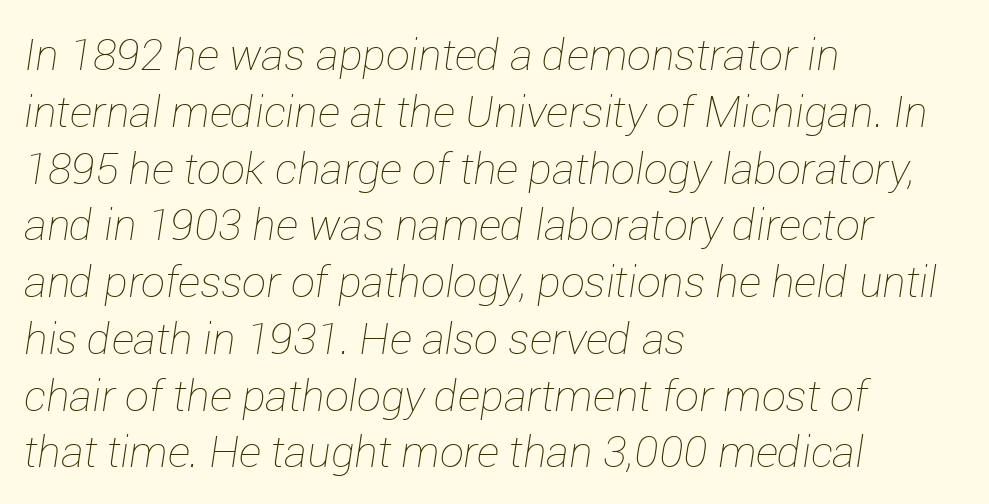
The image shows 43 px thin type, italic (leaning right); set left-aligned, normal line spacing (1.32x), normal letter spacing, not underlined; low stroke contrast and a medium x-height.
